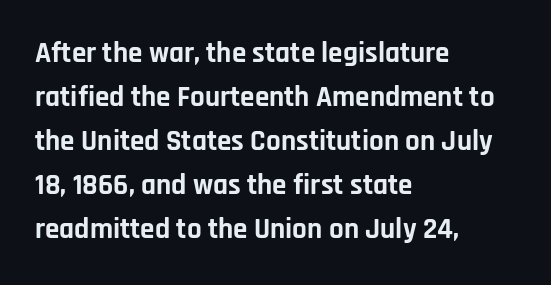
Here the designer chose a conventional face with non-uniform glyph widths. A normal amount of white space separates one row of letters from the next. Italic: no, the glyphs are upright roman. As a designer I'd log this as weight 700, bold.
